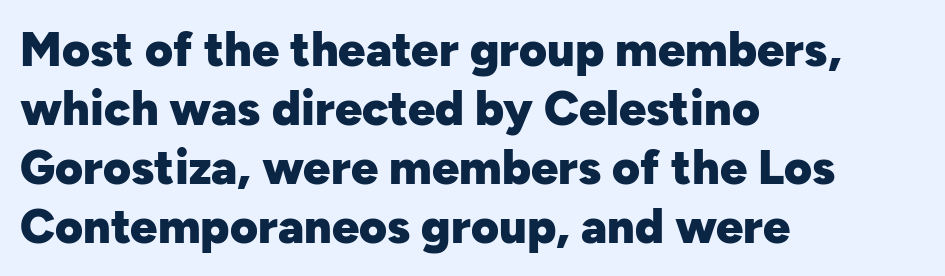
The image shows 48 px heavy sans-serif type, upright; set left-aligned, line spacing 1.23x, normal letter spacing, not underlined; low stroke contrast and a medium x-height.
